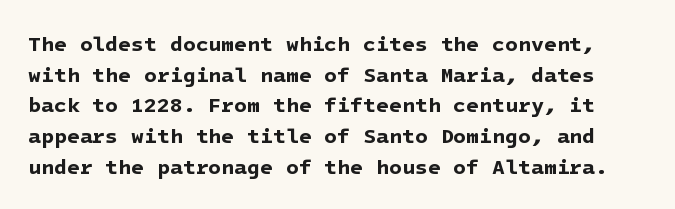
The image shows 21 px bold type; set normal line spacing (1.46x), normal letter spacing, not underlined.
